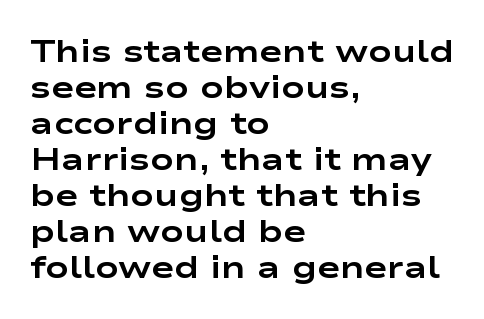
The image shows 31 px bold, wide sans-serif type, upright; set left-aligned, line spacing 1.16x, normal letter spacing, not underlined; low stroke contrast and a medium x-height.
